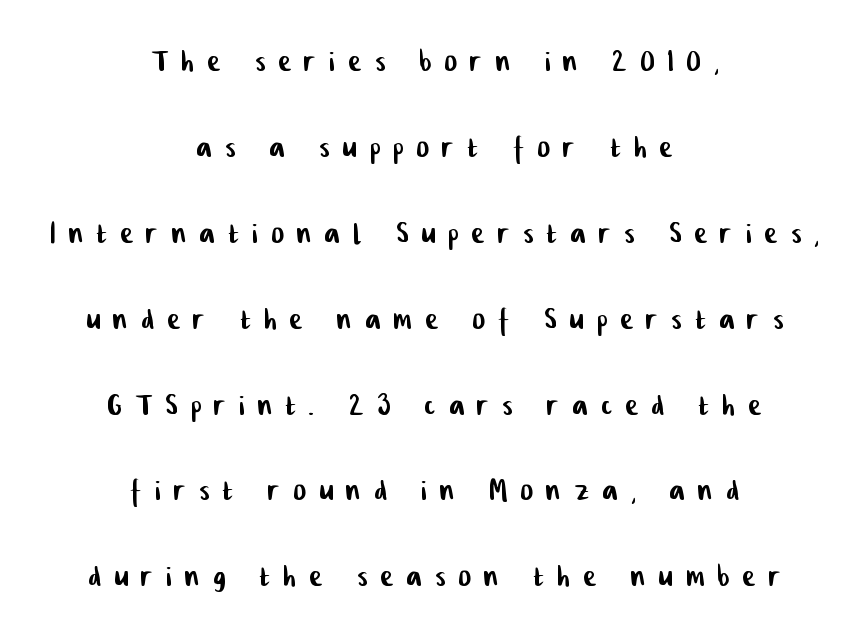
Leading: increased. These lines are composed in type without serifs. Notice how the passage keeps no hard edge, just a central spine. The horizontal fit of the characters is loose and conspicuously gappy. A bare baseline throughout the passage.
